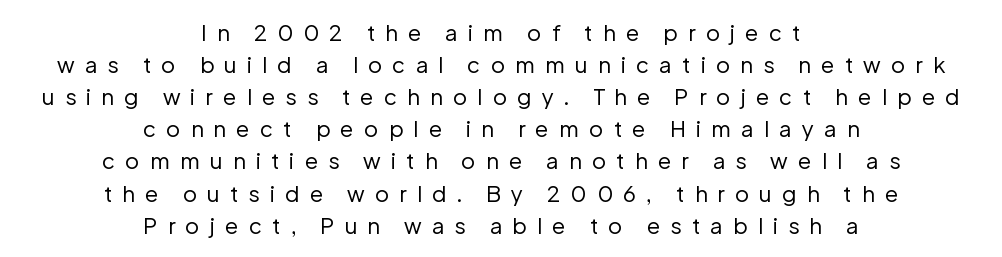
{"italic": "no", "bold": "no", "underline": "no", "align": "center", "line_spacing": "normal", "line_spacing_ratio": 1.46, "letter_spacing": "wide", "letter_spacing_em": 0.46, "glyph_px": 22}
